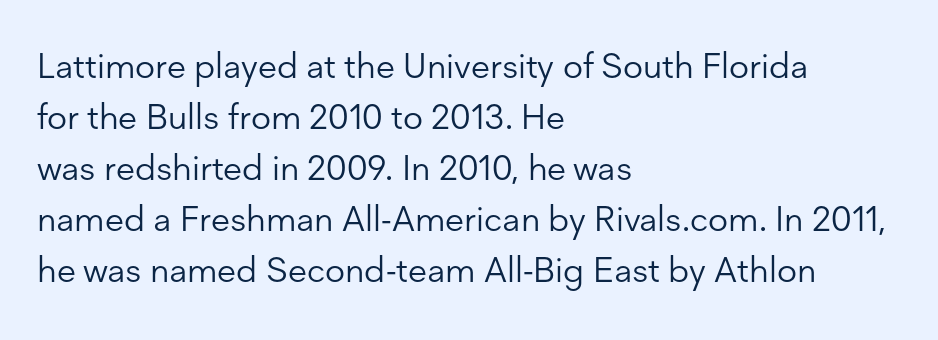
{"serif": "no", "italic": "no", "bold": "no", "weight": "light", "width": "normal", "stroke_contrast": "low", "x_height": "medium", "monospaced": "no", "underline": "no", "align": "left", "line_spacing": "normal", "line_spacing_ratio": 1.46, "letter_spacing": "normal", "letter_spacing_em": 0.0, "glyph_px": 35}
